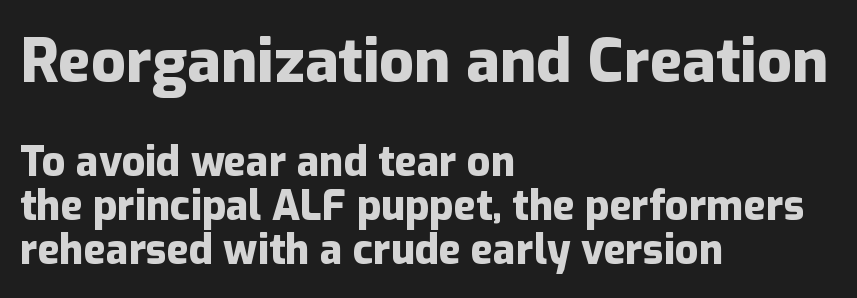
The image shows 61 px heavy sans-serif type, upright; set left-aligned, tight line spacing (1.07x), normal letter spacing, not underlined; the first (top) block is 1.49x larger; low stroke contrast and a medium x-height.
